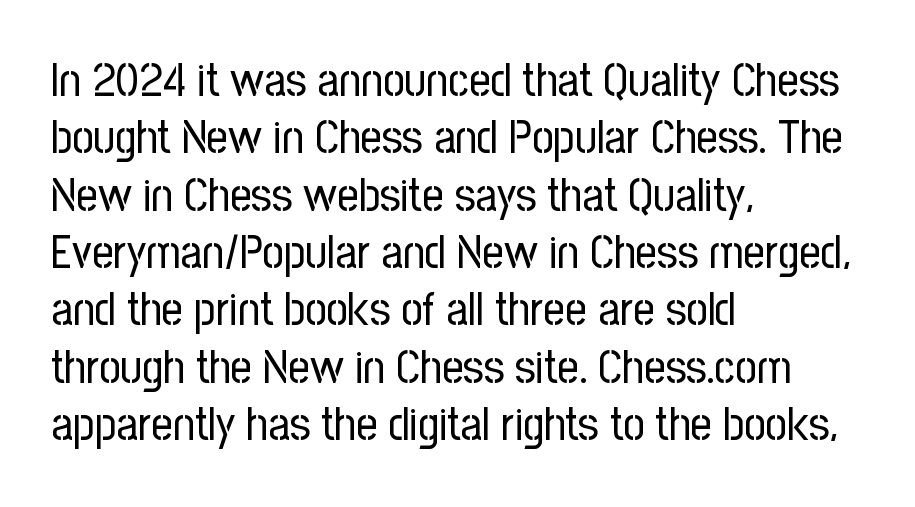
Q: Is the text bold? A: No.
Q: Is the text italic (slanted)? A: No, it is upright.
Q: Is the typeface a serif or a sans-serif typeface? A: Sans-serif.
Q: Is the text underlined? A: No.
Q: How is the paragraph aligned? A: Left-aligned.
Q: Is the spacing between letters normal or unusually wide? A: Normal.
Q: Width (condensed, normal, or wide)? A: Condensed.
Q: Stroke contrast? A: Low.
Q: x-height? A: Medium.
Q: Monospaced? A: No.
